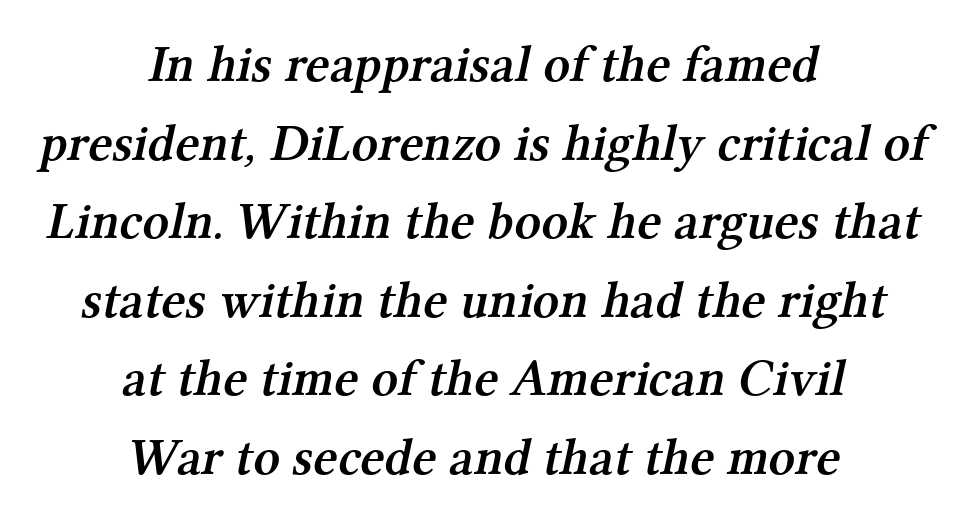
The foot of each line stays bare and open. What kind of face is this? One with serifs. Here the designer chose a conventional face with non-uniform glyph widths. The compositor balanced each line on the midline. Semibold letterforms, between regular and bold. Caption: standard tracking, unaltered.
